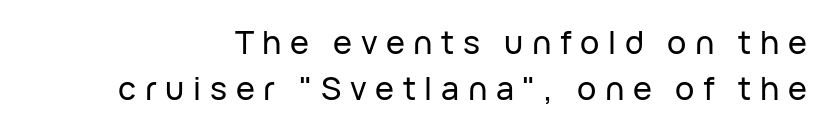
Q: Is the text italic (slanted)? A: No, it is upright.
Q: Is the typeface a serif or a sans-serif typeface? A: Sans-serif.
Q: Is the text underlined? A: No.
Q: Is the spacing between letters normal or unusually wide? A: Unusually wide.
Q: Is the spacing between lines tight, normal or loose? A: Normal.
Q: Width (condensed, normal, or wide)? A: Normal.
Q: Stroke contrast? A: Low.
Q: x-height? A: Medium.
Q: Monospaced? A: No.
